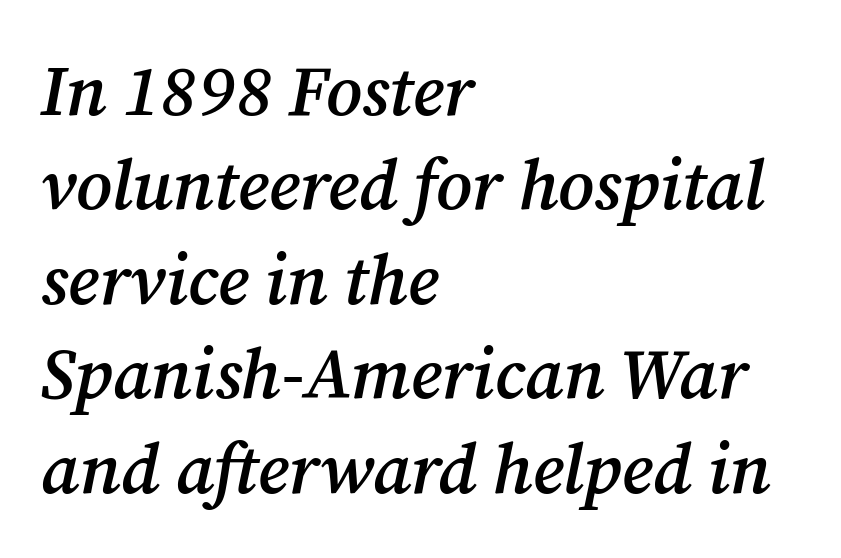
Q: Is the text bold? A: Semi-bold.
Q: Is the text italic (slanted)? A: Yes, it leans right by about 12 degrees.
Q: Is the typeface a serif or a sans-serif typeface? A: Serif.
Q: Is the text underlined? A: No.
Q: How is the paragraph aligned? A: Left-aligned.
Q: Is the spacing between letters normal or unusually wide? A: Normal.
Q: Is the spacing between lines tight, normal or loose? A: Normal.
Q: Width (condensed, normal, or wide)? A: Normal.
Q: Stroke contrast? A: Medium.
Q: x-height? A: Medium.
Q: Monospaced? A: No.
